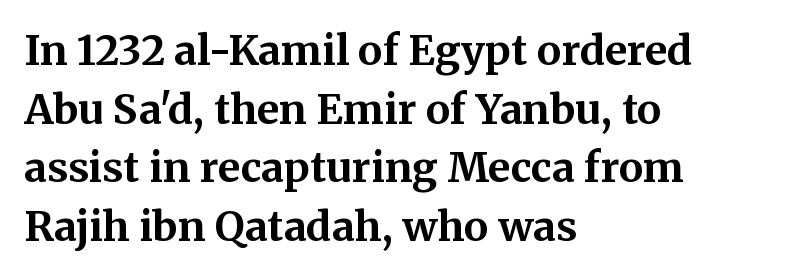
Q: Is the text bold? A: Yes.
Q: Is the text italic (slanted)? A: No, it is upright.
Q: Is the typeface a serif or a sans-serif typeface? A: Serif.
Q: Is the text underlined? A: No.
Q: How is the paragraph aligned? A: Left-aligned.
Q: Is the spacing between letters normal or unusually wide? A: Normal.
Q: Is the spacing between lines tight, normal or loose? A: Normal.
Q: Width (condensed, normal, or wide)? A: Normal.
Q: Stroke contrast? A: Medium.
Q: x-height? A: Medium.
Q: Monospaced? A: No.
